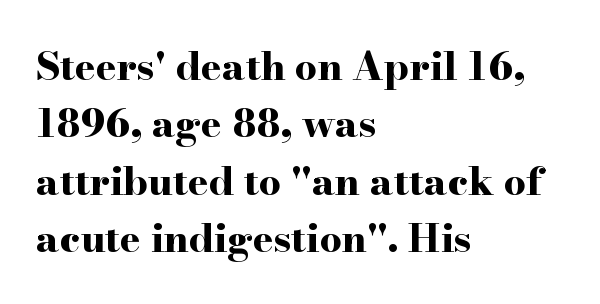
{"serif": "yes", "italic": "no", "bold": "yes", "weight": "bold", "width": "wide", "stroke_contrast": "high", "x_height": "small", "monospaced": "no", "underline": "no", "align": "left", "line_spacing": "normal", "line_spacing_ratio": 1.47, "letter_spacing": "normal", "letter_spacing_em": 0.0, "glyph_px": 39}
